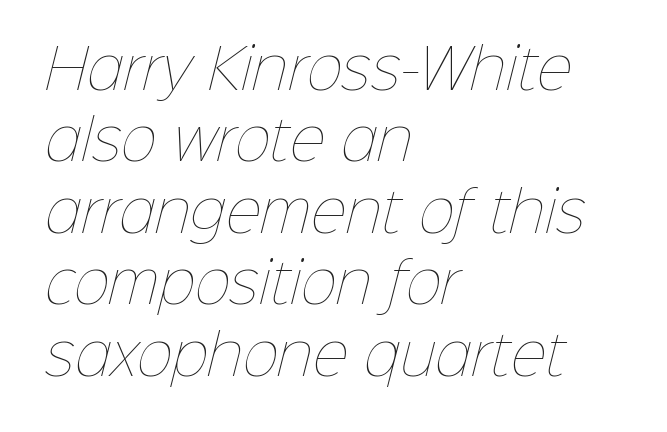
Q: Is the text bold? A: No.
Q: Is the text underlined? A: No.
Q: How is the paragraph aligned? A: Left-aligned.
Q: Is the spacing between letters normal or unusually wide? A: Normal.
Q: Is the spacing between lines tight, normal or loose? A: Normal.
Q: Width (condensed, normal, or wide)? A: Normal.
Q: Stroke contrast? A: Low.
Q: x-height? A: Medium.
Q: Monospaced? A: No.
